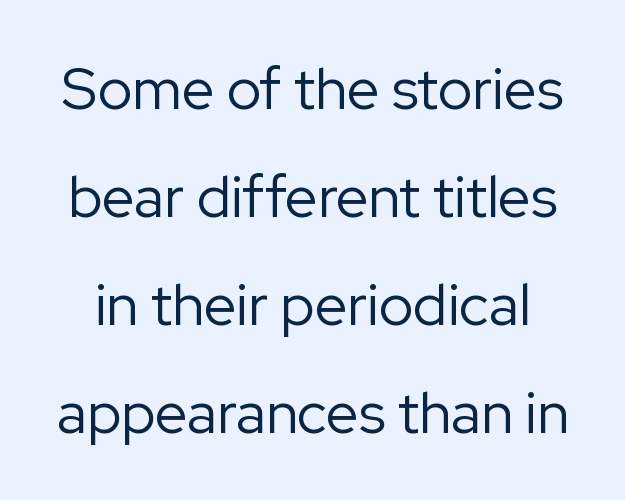
{"serif": "no", "italic": "no", "bold": "no", "weight": "regular", "width": "normal", "stroke_contrast": "low", "x_height": "medium", "monospaced": "no", "underline": "no", "line_spacing_ratio": 1.86, "letter_spacing": "normal", "letter_spacing_em": 0.0, "glyph_px": 58}
